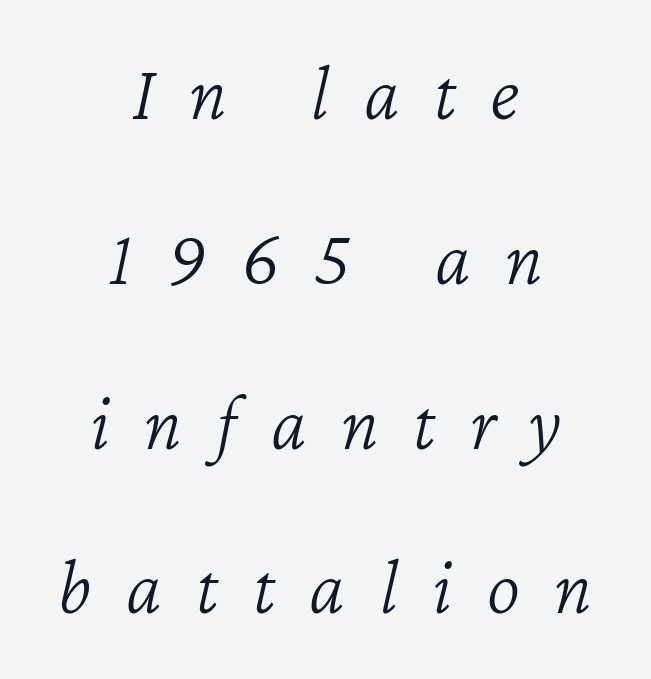
Underlining? Definitely not there. Yep, that's italic — everything's leaning. Loosely led — the rows are spread out. Does extra space separate the letters? Yes, quite a lot of it.
